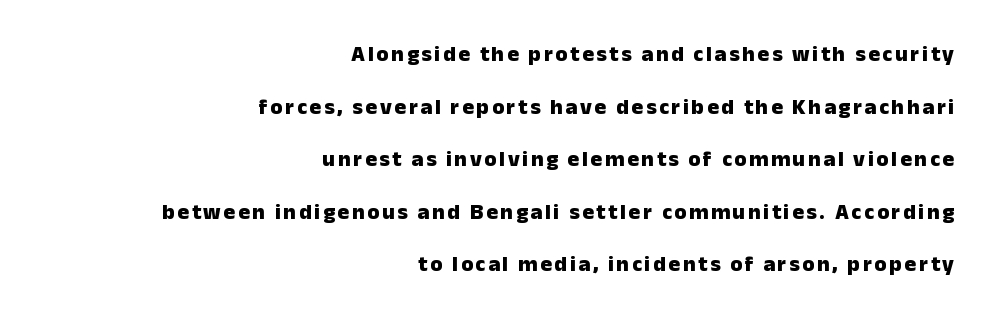
{"italic": "no", "bold": "yes", "underline": "no", "align": "right", "line_spacing": "loose", "line_spacing_ratio": 2.39, "glyph_px": 22}
